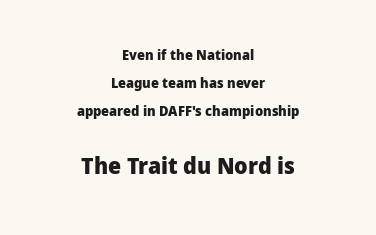
Q: Is the text bold? A: Yes.
Q: Is the text italic (slanted)? A: No, it is upright.
Q: Is the text underlined? A: No.
Q: How is the paragraph aligned? A: Centered.
Q: Is the spacing between letters normal or unusually wide? A: Normal.
Q: Is the spacing between lines tight, normal or loose? A: Loose.
Q: Which block of text is set in a larger size, the first (top) or the second (bottom)? A: The second (bottom) one.
